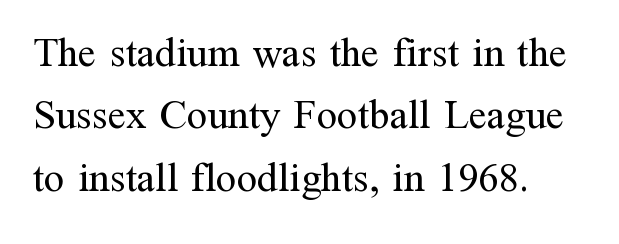
Q: Is the text bold? A: No.
Q: Is the text italic (slanted)? A: No, it is upright.
Q: Is the typeface a serif or a sans-serif typeface? A: Serif.
Q: Is the text underlined? A: No.
Q: How is the paragraph aligned? A: Left-aligned.
Q: Is the spacing between letters normal or unusually wide? A: Normal.
Q: Is the spacing between lines tight, normal or loose? A: Normal.
Q: Width (condensed, normal, or wide)? A: Normal.
Q: Stroke contrast? A: Medium.
Q: x-height? A: Medium.
Q: Monospaced? A: No.
